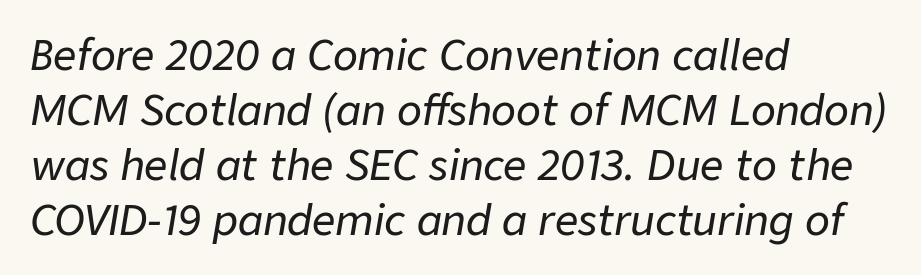
Line spacing here is normal. Each line starts at the same left margin while the right side varies. Yep, that's italic — everything's leaning. Tracking value appears to be zero — textbook default spacing. Think of a printed novel: that variable character pitch is what you see here.
